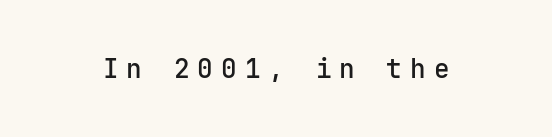
The image shows 26 px text type, upright; set unusually wide letter spacing (+0.31 em), not underlined.
